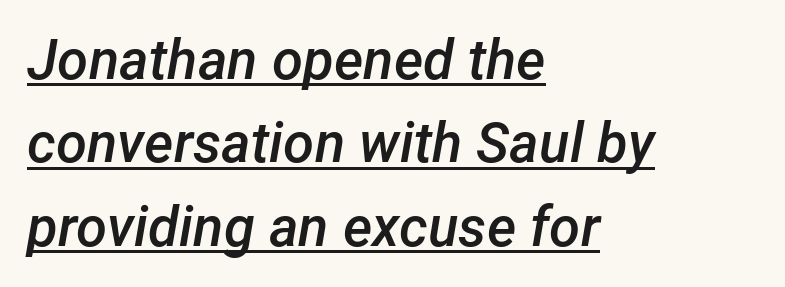
The image shows 56 px semibold type, italic (leaning right); set left-aligned, normal line spacing (1.49x), normal letter spacing, underlined; low stroke contrast and a medium x-height.
